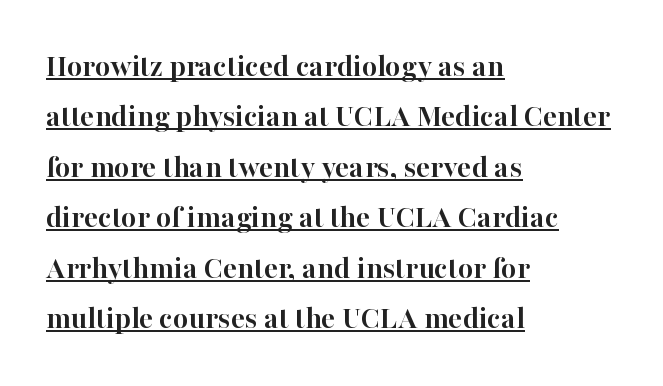
The image shows 33 px semibold serif type, upright; set left-aligned, normal line spacing (1.53x), normal letter spacing, underlined; high stroke contrast and a medium x-height.
